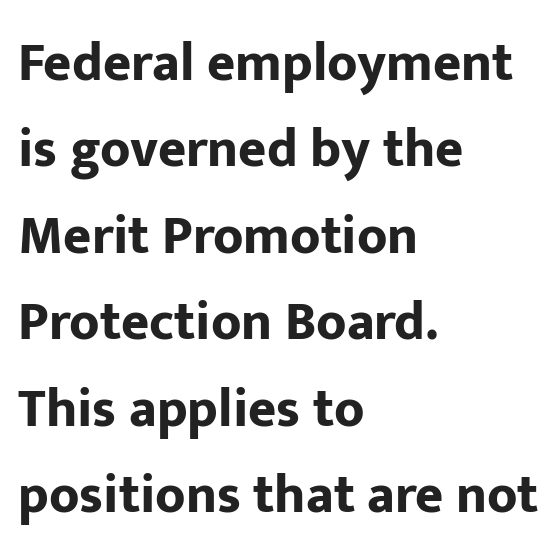
{"serif": "no", "italic": "no", "bold": "yes", "weight": "bold", "width": "normal", "stroke_contrast": "low", "x_height": "medium", "monospaced": "no", "underline": "no", "align": "left", "line_spacing": "normal", "line_spacing_ratio": 1.6, "letter_spacing": "normal", "letter_spacing_em": 0.0, "glyph_px": 54}
